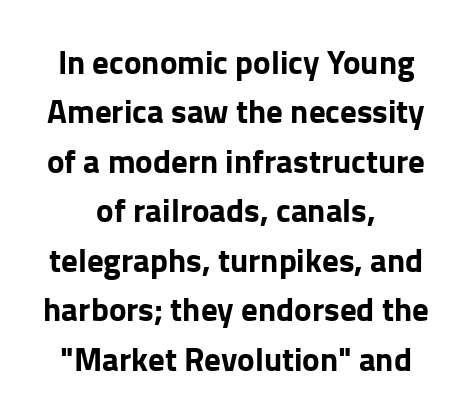
{"serif": "no", "italic": "no", "bold": "yes", "weight": "bold", "width": "normal", "stroke_contrast": "low", "x_height": "medium", "monospaced": "no", "underline": "no", "align": "center", "line_spacing": "normal", "line_spacing_ratio": 1.5, "letter_spacing": "normal", "letter_spacing_em": 0.0, "glyph_px": 33}
